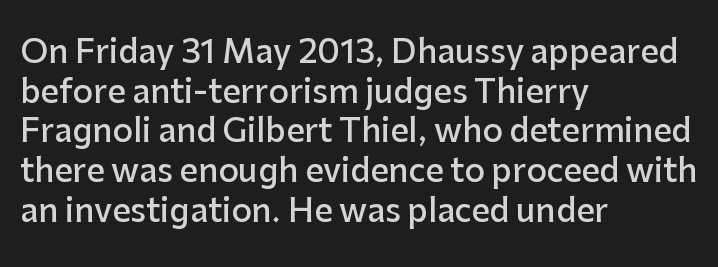
{"serif": "no", "italic": "no", "bold": "semi", "weight": "semibold", "width": "normal", "stroke_contrast": "low", "x_height": "medium", "monospaced": "no", "underline": "no", "align": "left", "line_spacing_ratio": 1.24, "letter_spacing": "normal", "letter_spacing_em": 0.0, "glyph_px": 32}
